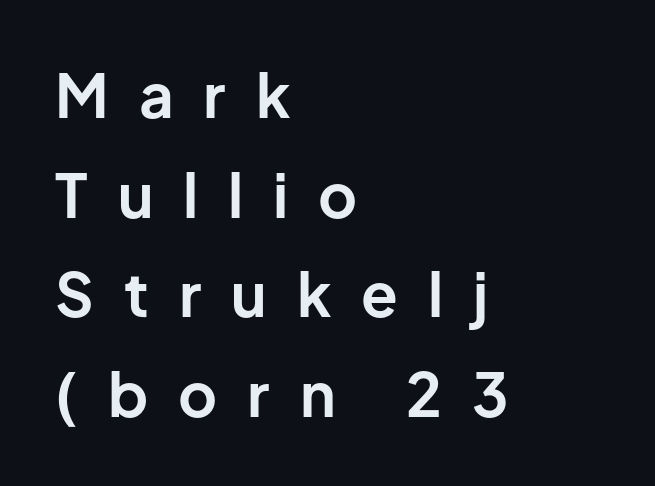
Inter-character spacing is expanded well beyond the font's built-in metrics. Heavy-handed strokes throughout: this text is bold. Quick note: interline space is typical. Descender tails drop into unmarked territory. Is this a sans? Yes — the strokes have no serifs.
